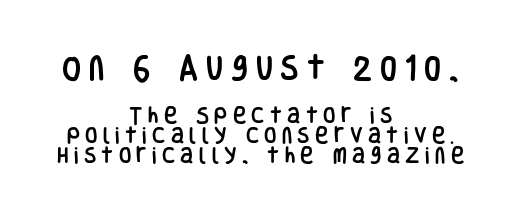
The image shows 27 px text type, upright; set centered, tight line spacing (1.11x), unusually wide letter spacing (+0.3 em), not underlined; the first (top) block is 1.5x larger.
